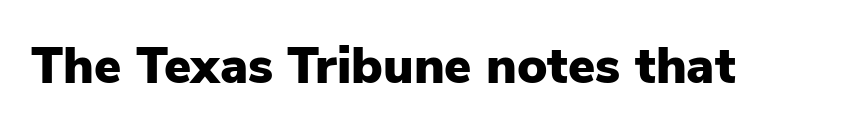
Q: Is the text bold? A: Yes.
Q: Is the text italic (slanted)? A: No, it is upright.
Q: Is the typeface a serif or a sans-serif typeface? A: Sans-serif.
Q: Is the text underlined? A: No.
Q: Is the spacing between letters normal or unusually wide? A: Normal.
Q: Width (condensed, normal, or wide)? A: Normal.
Q: Stroke contrast? A: Low.
Q: x-height? A: Medium.
Q: Monospaced? A: No.
